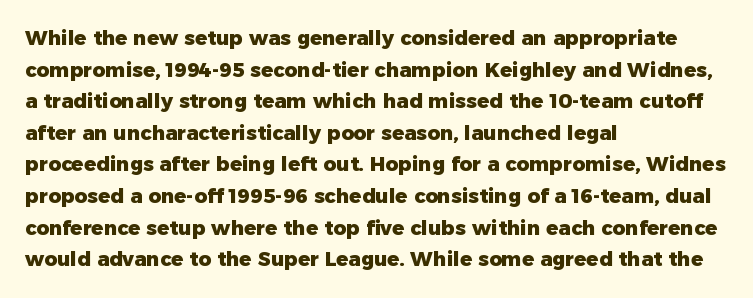
If you drew a line through each stem, it would be perfectly vertical. Nobody drew a line under any word here. A full-strength bold gives these letters their thick strokes. Honestly, the letter spacing is just normal — you wouldn't notice it. Left-aligned paragraph, ragged on the right.
